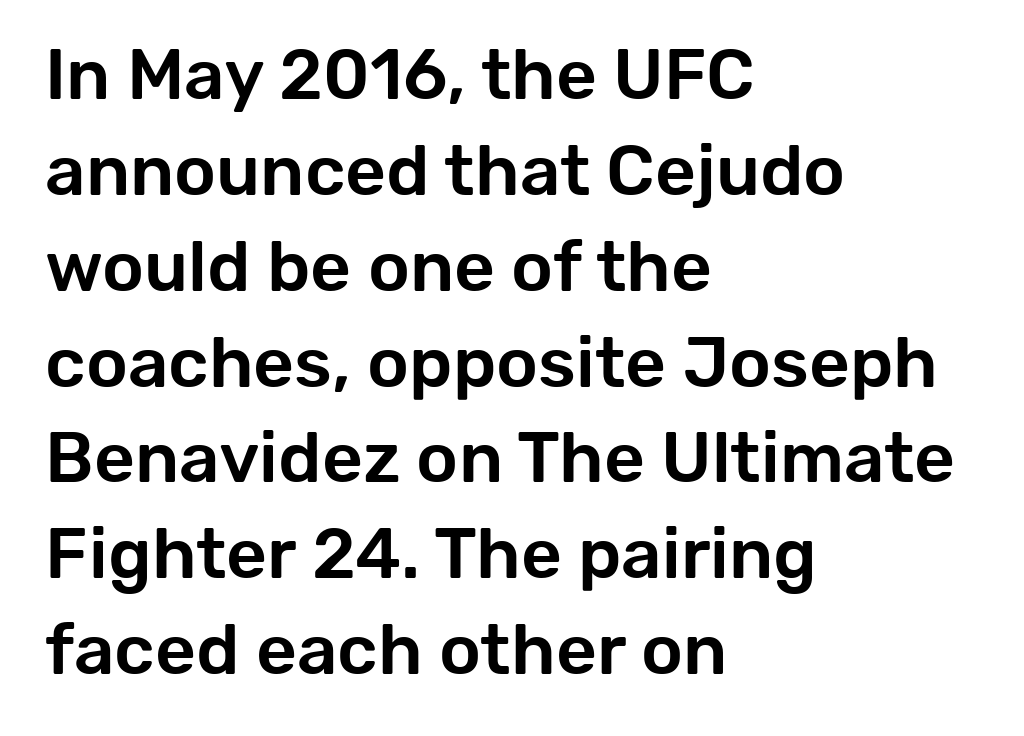
{"serif": "no", "italic": "no", "width": "normal", "stroke_contrast": "low", "x_height": "medium", "monospaced": "no", "underline": "no", "align": "left", "line_spacing": "normal", "line_spacing_ratio": 1.35, "letter_spacing": "normal", "letter_spacing_em": 0.0, "glyph_px": 71}
